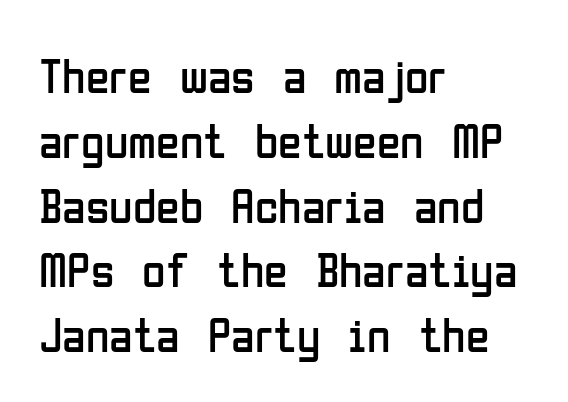
{"serif": "no", "italic": "no", "bold": "no", "weight": "regular", "width": "condensed", "stroke_contrast": "low", "x_height": "medium", "monospaced": "no", "underline": "no", "align": "left", "line_spacing": "normal", "line_spacing_ratio": 1.35, "letter_spacing": "normal", "letter_spacing_em": 0.0, "glyph_px": 48}
